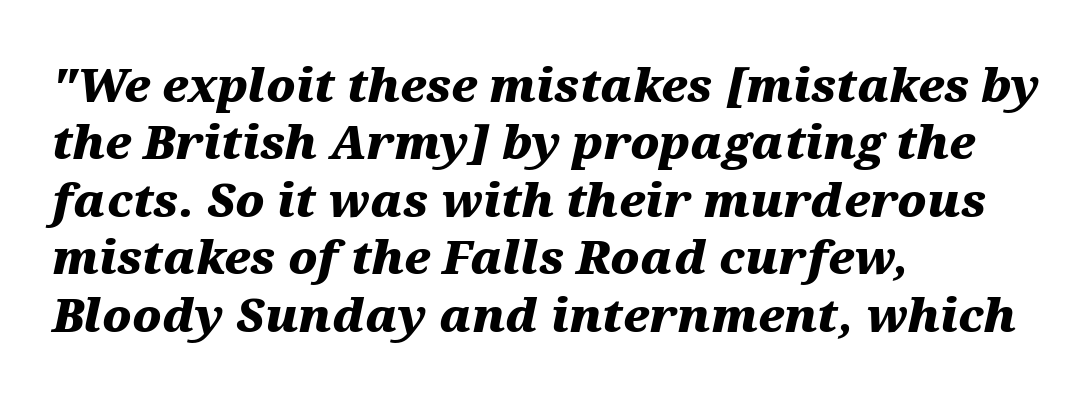
{"italic": "yes", "lean": "right", "slant_degrees": 12, "bold": "yes", "weight": "heavy", "width": "wide", "stroke_contrast": "medium", "x_height": "medium", "monospaced": "no", "underline": "no", "align": "left", "line_spacing": "normal", "line_spacing_ratio": 1.25, "letter_spacing": "normal", "letter_spacing_em": 0.0, "glyph_px": 46}
